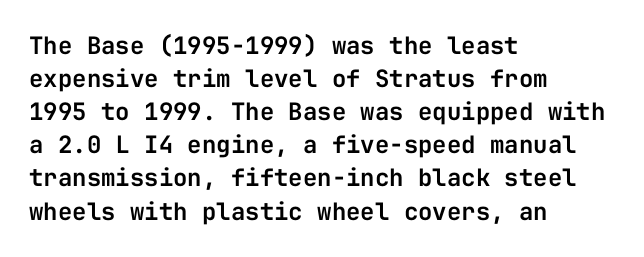
The lines are quadded left. Does extra space separate the letters? No, they use regular spacing. Tall strokes in this sample are plumb rather than angled. Notice how descenders clear the ascenders below comfortably — that's standard leading. This rendering features lettering with no underline.
